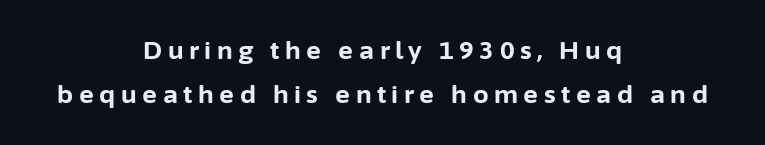
The lines in this sample share a center point and differ in where they start and stop. The letters stand upright; this is a roman face. The strokes are fattened all the way to bold. Tracking here is generous; glyphs stand well apart from one another.
